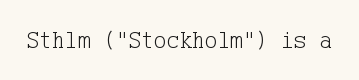
Q: Is the text bold? A: No.
Q: Is the text italic (slanted)? A: No, it is upright.
Q: Is the text underlined? A: No.
Q: Is the spacing between letters normal or unusually wide? A: Normal.
